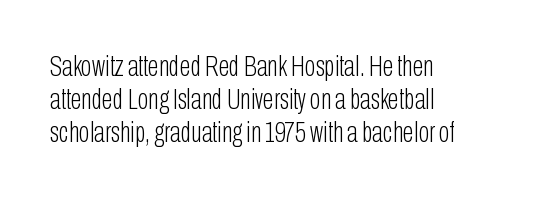
The image shows 29 px light, condensed sans-serif type, upright; set left-aligned, tight line spacing (1.14x), normal letter spacing, not underlined; low stroke contrast and a medium x-height.
